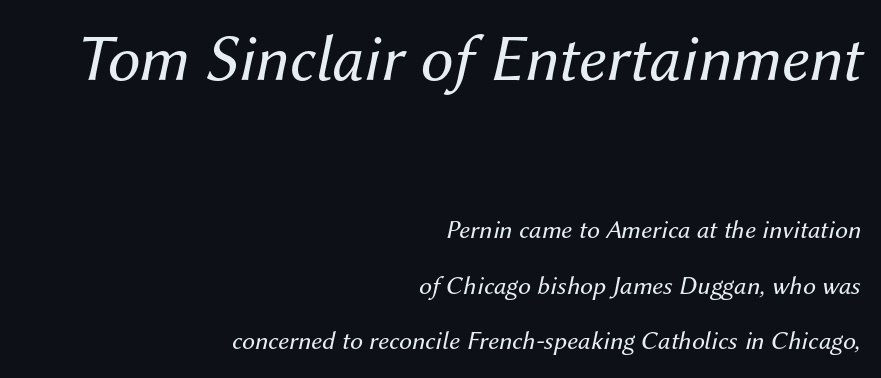
The image shows 66 px regular-weight type, italic (leaning right); set right-aligned, loose line spacing (2.13x), normal letter spacing, not underlined; the first (top) block is 2.54x larger; medium stroke contrast and a medium x-height.
